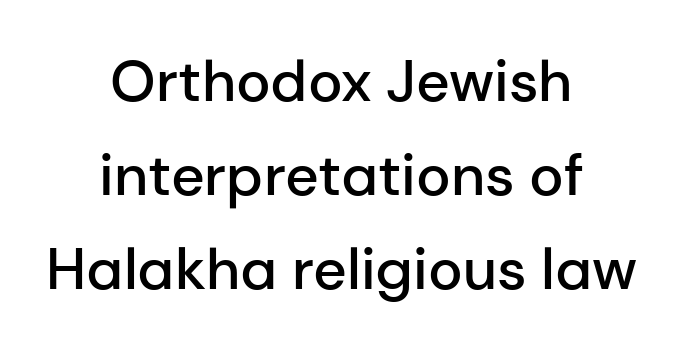
The image shows 58 px semibold sans-serif type, upright; set centered, normal line spacing (1.62x), normal letter spacing, not underlined; low stroke contrast and a medium x-height.
